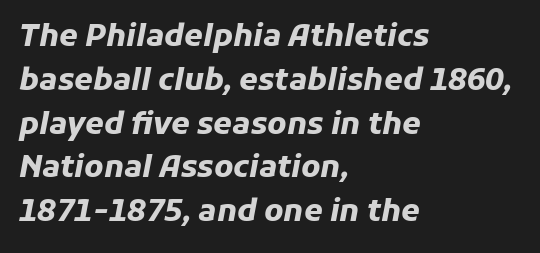
{"italic": "yes", "lean": "right", "slant_degrees": 11, "bold": "yes", "weight": "heavy", "width": "normal", "stroke_contrast": "low", "x_height": "medium", "monospaced": "no", "underline": "no", "align": "left", "line_spacing": "normal", "line_spacing_ratio": 1.46, "letter_spacing": "normal", "letter_spacing_em": 0.0, "glyph_px": 30}
